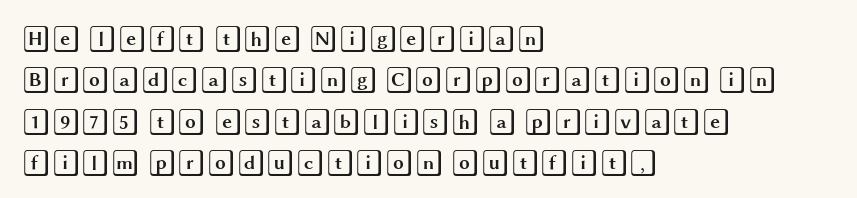
The image shows 27 px text type, upright; set left-aligned, normal line spacing (1.53x), normal letter spacing, not underlined.
